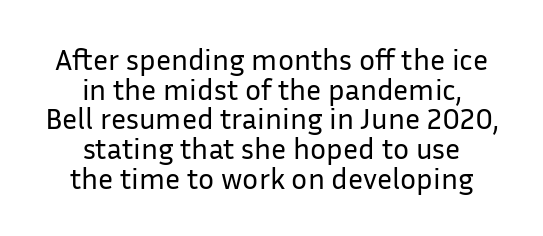
Q: Is the text bold? A: No.
Q: Is the text italic (slanted)? A: No, it is upright.
Q: Is the typeface a serif or a sans-serif typeface? A: Sans-serif.
Q: Is the text underlined? A: No.
Q: How is the paragraph aligned? A: Centered.
Q: Is the spacing between letters normal or unusually wide? A: Normal.
Q: Is the spacing between lines tight, normal or loose? A: Tight.
Q: Width (condensed, normal, or wide)? A: Normal.
Q: Stroke contrast? A: Low.
Q: x-height? A: Medium.
Q: Monospaced? A: No.
